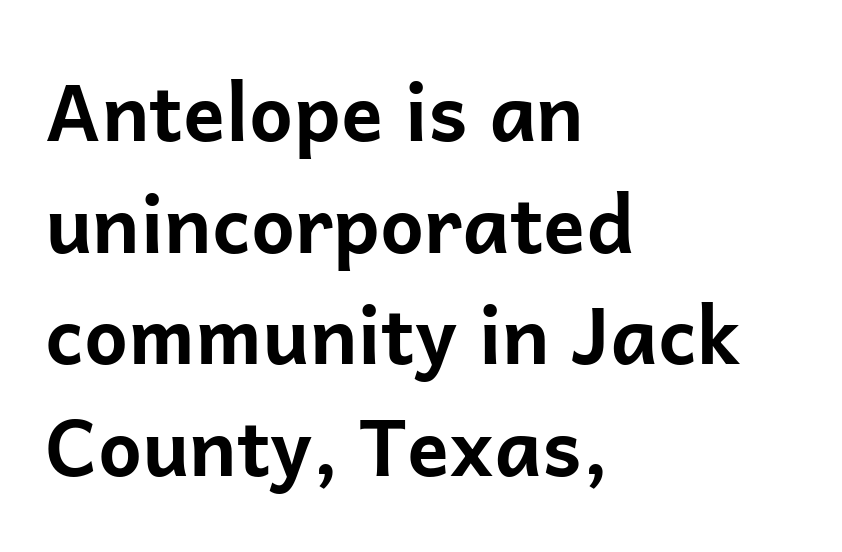
The image shows 78 px bold sans-serif type, upright; set left-aligned, normal line spacing (1.43x), normal letter spacing, not underlined; low stroke contrast and a medium x-height.
